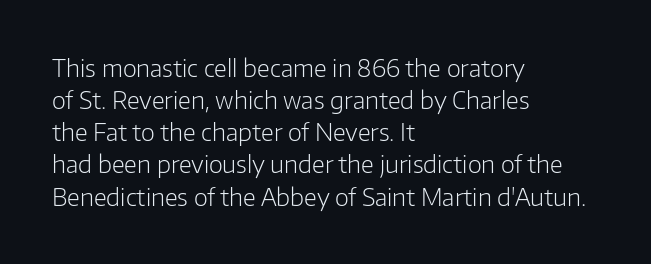
Q: Is the text bold? A: No.
Q: Is the text italic (slanted)? A: No, it is upright.
Q: Is the text underlined? A: No.
Q: How is the paragraph aligned? A: Left-aligned.
Q: Is the spacing between letters normal or unusually wide? A: Normal.
Q: Is the spacing between lines tight, normal or loose? A: Normal.
